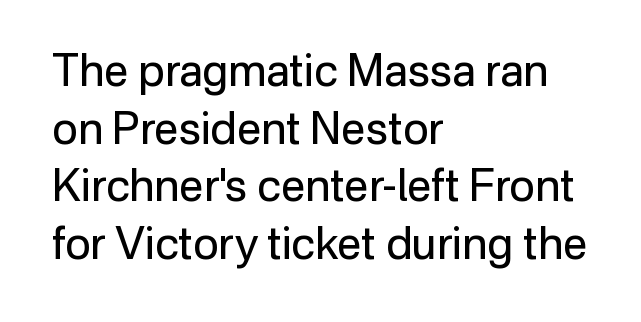
The setting favours the left margin, as ordinary paragraphs usually do. The designer went with a sans here, leaving each stem footless. The lettering stays uniformly vertical, giving the passage a roman look. Proportional: the letters do not fall into vertical columns.
